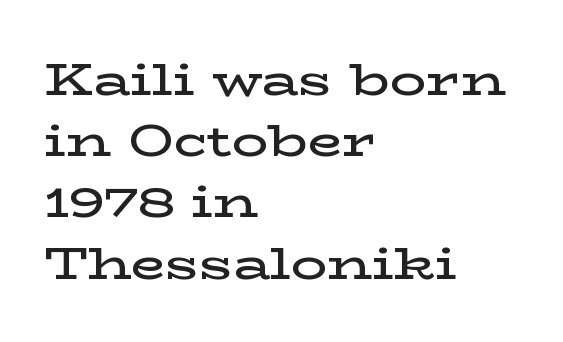
The strokes are fattened partway — semibold, not bold. Upright lettering throughout. Only glyphs here, with clear space below each row. Note the varied advance widths — an 'i' is clearly narrower than an 'm'.
